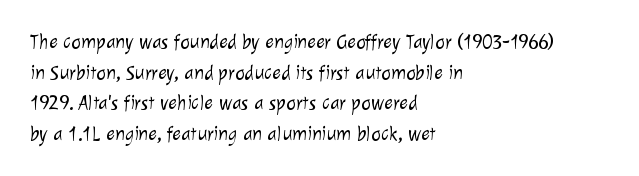
Horizontal bands of white between lines are of average thickness. Words float on clear page, feet unadorned. Vertical stems look standard width or narrower in stroke. Layout note: lines flush left. Tracking value appears to be zero — textbook default spacing.
